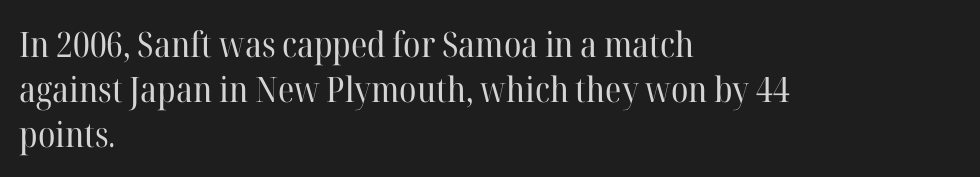
The image shows 35 px regular-weight serif type, upright; set left-aligned, normal line spacing (1.28x), normal letter spacing, not underlined; high stroke contrast and a medium x-height.
